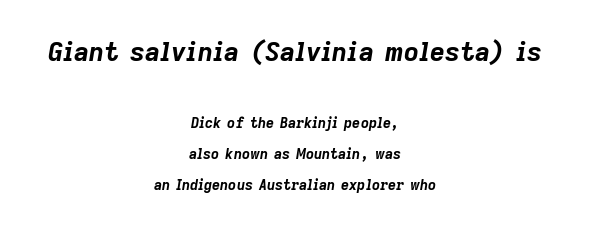
{"italic": "yes", "lean": "right", "slant_degrees": 9, "bold": "yes", "underline": "no", "align": "center", "line_spacing": "loose", "line_spacing_ratio": 2.22, "letter_spacing": "normal", "letter_spacing_em": 0.0, "larger_block": "first", "size_ratio": 1.86, "glyph_px": 26}
